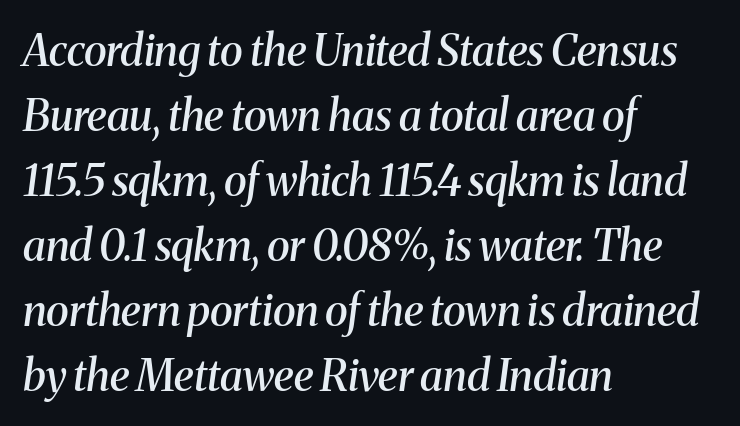
{"serif": "yes", "italic": "yes", "lean": "right", "slant_degrees": 8, "bold": "semi", "weight": "semibold", "width": "normal", "stroke_contrast": "medium", "x_height": "medium", "monospaced": "no", "underline": "no", "align": "left", "line_spacing": "normal", "line_spacing_ratio": 1.51, "letter_spacing": "normal", "letter_spacing_em": 0.0, "glyph_px": 43}
